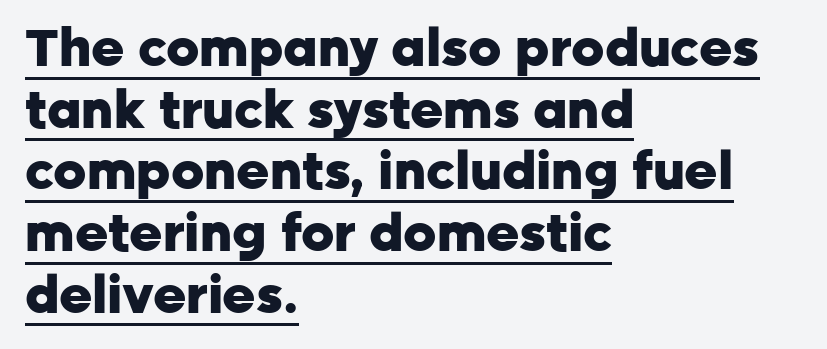
The image shows 51 px heavy sans-serif type, upright; set left-aligned, line spacing 1.21x, normal letter spacing, underlined; low stroke contrast and a medium x-height.
